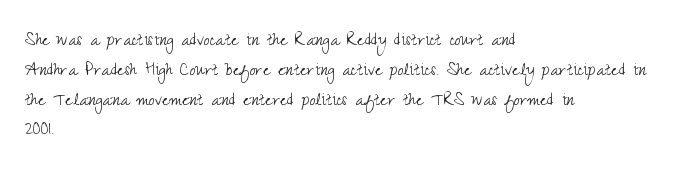
The image shows 21 px text type, upright; set left-aligned, normal line spacing (1.42x), normal letter spacing, not underlined.
